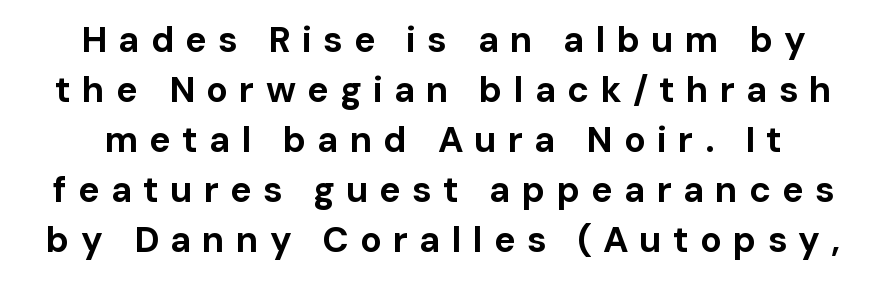
Q: Is the text bold? A: Yes.
Q: Is the text italic (slanted)? A: No, it is upright.
Q: Is the typeface a serif or a sans-serif typeface? A: Sans-serif.
Q: Is the text underlined? A: No.
Q: How is the paragraph aligned? A: Centered.
Q: Is the spacing between letters normal or unusually wide? A: Unusually wide.
Q: Is the spacing between lines tight, normal or loose? A: Normal.
Q: Width (condensed, normal, or wide)? A: Normal.
Q: Stroke contrast? A: Low.
Q: x-height? A: Medium.
Q: Monospaced? A: No.
